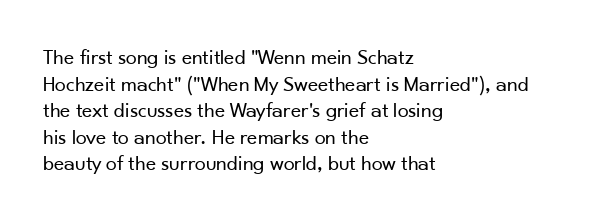
The image shows 22 px text type, upright; set left-aligned, line spacing 1.21x, normal letter spacing, not underlined.
